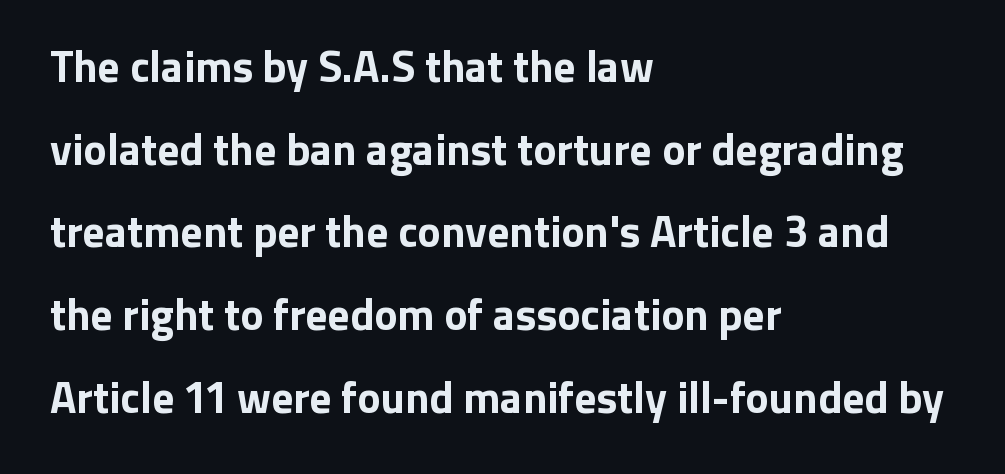
Q: Is the text bold? A: Yes.
Q: Is the text italic (slanted)? A: No, it is upright.
Q: Is the typeface a serif or a sans-serif typeface? A: Sans-serif.
Q: Is the text underlined? A: No.
Q: How is the paragraph aligned? A: Left-aligned.
Q: Is the spacing between letters normal or unusually wide? A: Normal.
Q: Width (condensed, normal, or wide)? A: Normal.
Q: Stroke contrast? A: Low.
Q: x-height? A: Medium.
Q: Monospaced? A: No.
